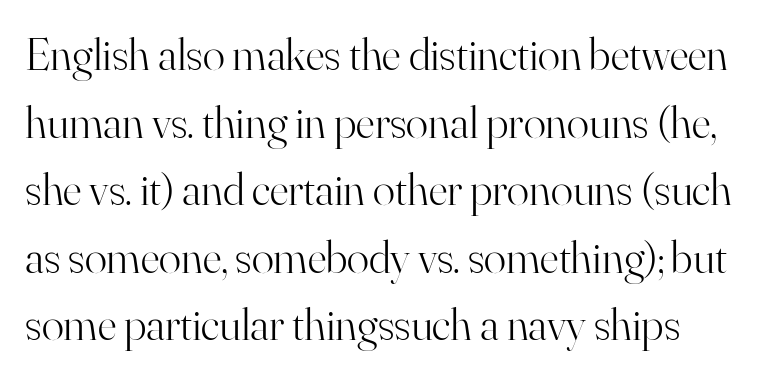
The image shows 46 px light serif type, upright; set normal line spacing (1.47x), normal letter spacing, not underlined; high stroke contrast and a small x-height.
